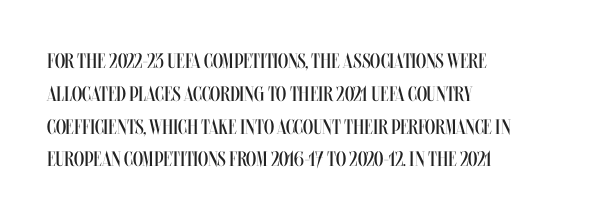
The image shows 21 px text type, upright; set left-aligned, normal line spacing (1.56x), normal letter spacing, not underlined.
